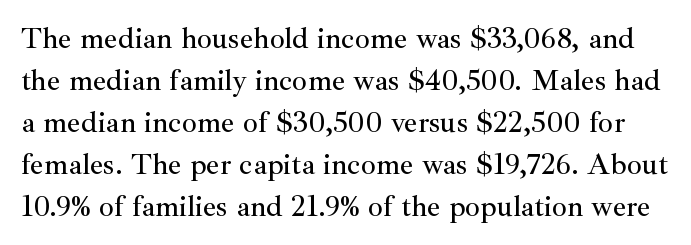
The image shows 30 px serif type, upright; set normal line spacing (1.4x), normal letter spacing, not underlined; medium stroke contrast and a small x-height.
